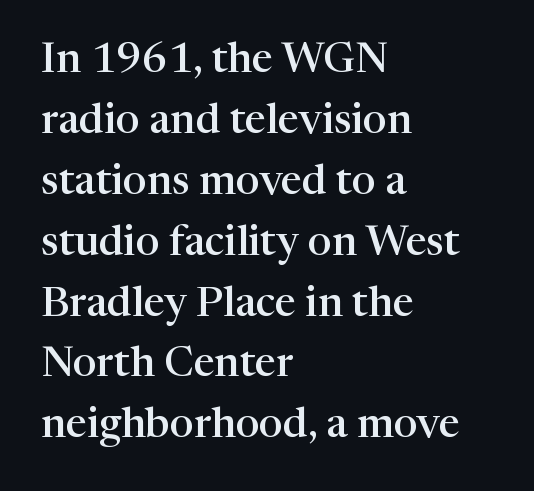
Q: Is the text bold? A: Semi-bold.
Q: Is the text italic (slanted)? A: No, it is upright.
Q: Is the typeface a serif or a sans-serif typeface? A: Serif.
Q: Is the text underlined? A: No.
Q: How is the paragraph aligned? A: Left-aligned.
Q: Is the spacing between letters normal or unusually wide? A: Normal.
Q: Is the spacing between lines tight, normal or loose? A: Normal.
Q: Width (condensed, normal, or wide)? A: Normal.
Q: Stroke contrast? A: High.
Q: x-height? A: Medium.
Q: Monospaced? A: No.
